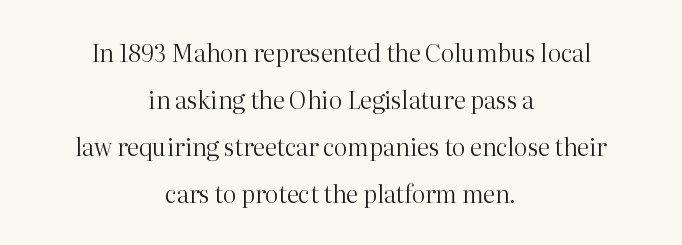
Q: Is the text bold? A: No.
Q: Is the text italic (slanted)? A: No, it is upright.
Q: Is the text underlined? A: No.
Q: How is the paragraph aligned? A: Centered.
Q: Is the spacing between letters normal or unusually wide? A: Normal.
Q: Is the spacing between lines tight, normal or loose? A: Loose.
